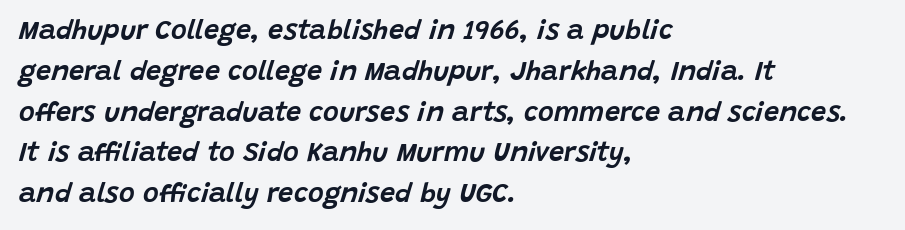
Q: Is the text italic (slanted)? A: Yes, it leans right by about 15 degrees.
Q: Is the text underlined? A: No.
Q: How is the paragraph aligned? A: Left-aligned.
Q: Is the spacing between letters normal or unusually wide? A: Normal.
Q: Is the spacing between lines tight, normal or loose? A: Normal.
